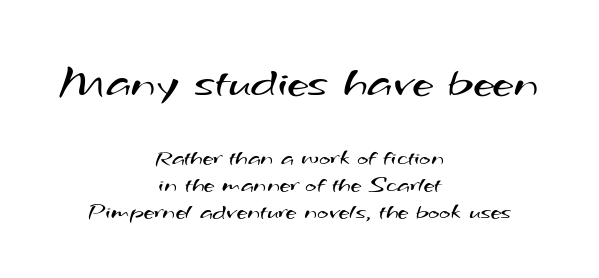
Q: Is the text bold? A: No.
Q: Is the typeface a serif or a sans-serif typeface? A: Sans-serif.
Q: Is the text underlined? A: No.
Q: How is the paragraph aligned? A: Centered.
Q: Is the spacing between letters normal or unusually wide? A: Normal.
Q: Is the spacing between lines tight, normal or loose? A: Tight.
Q: Which block of text is set in a larger size, the first (top) or the second (bottom)? A: The first (top) one.
Q: Width (condensed, normal, or wide)? A: Wide.
Q: Stroke contrast? A: Medium.
Q: x-height? A: Small.
Q: Monospaced? A: No.
